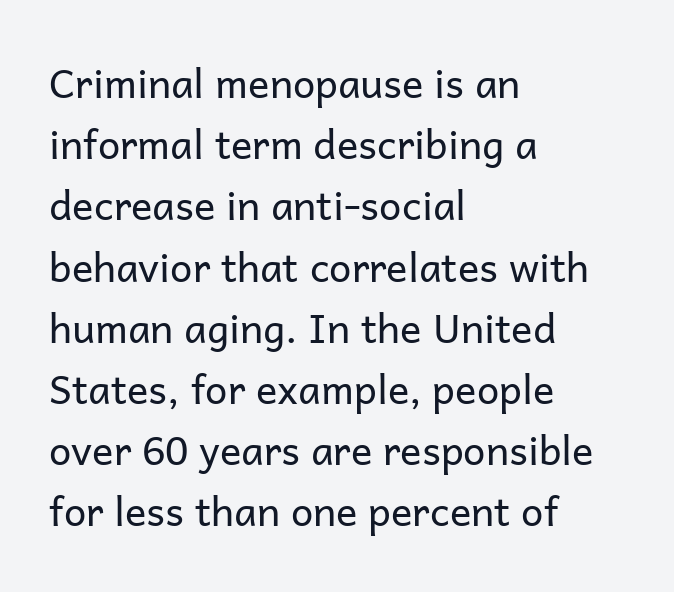
Q: Is the text bold? A: No.
Q: Is the text italic (slanted)? A: No, it is upright.
Q: Is the typeface a serif or a sans-serif typeface? A: Sans-serif.
Q: Is the text underlined? A: No.
Q: How is the paragraph aligned? A: Left-aligned.
Q: Is the spacing between letters normal or unusually wide? A: Normal.
Q: Is the spacing between lines tight, normal or loose? A: Normal.
Q: Width (condensed, normal, or wide)? A: Normal.
Q: Stroke contrast? A: Low.
Q: x-height? A: Medium.
Q: Monospaced? A: No.
